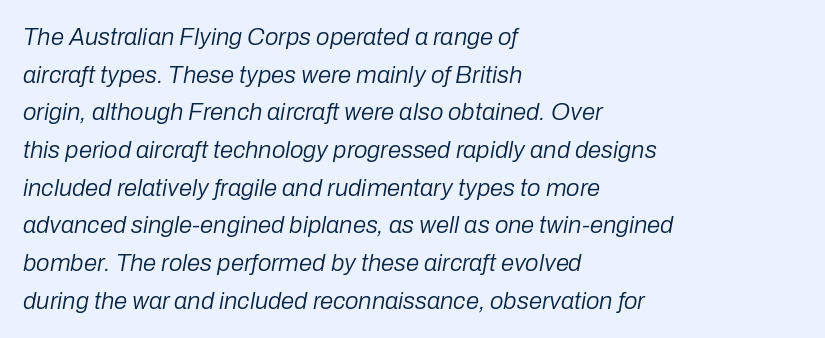
The lines in this sample share a left origin and differ only in where they stop. The specimen omits any rule beneath the text block's lines. Nothing heavy about these letters — not bold at all. Is there much room between lines? A standard amount, neither cramped nor airy.
